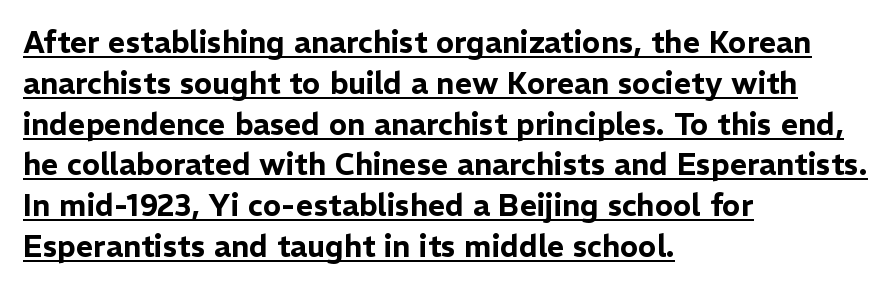
Look at the tracking — it's just the regular setting, nothing added. This sample carries an underscore along the baseline area. The passage is arranged the way most books set body copy — flush left. The glyphs in this specimen are sans serif.
